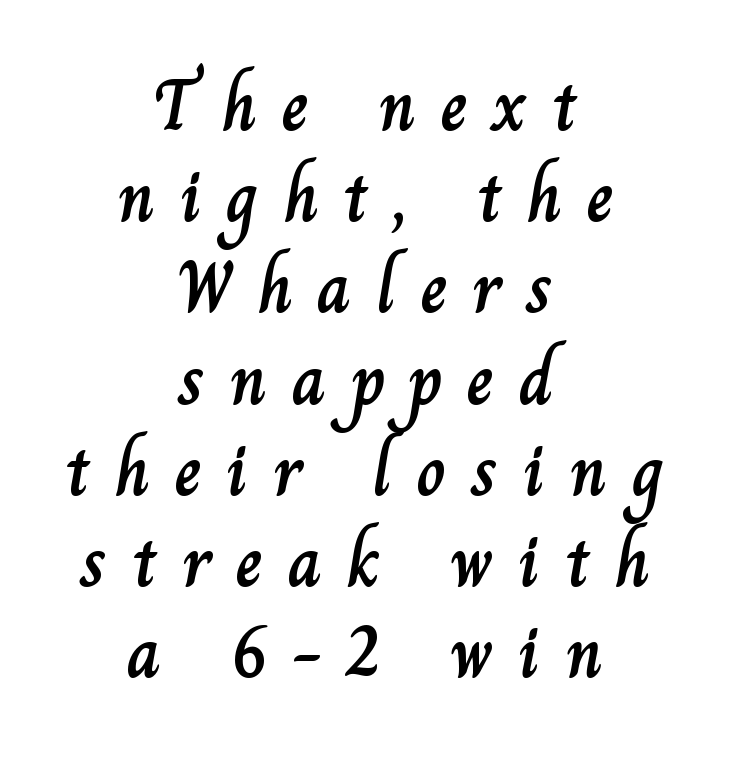
The image shows 73 px text type; set centered, normal line spacing (1.25x), unusually wide letter spacing (+0.34 em), not underlined; low stroke contrast and a small x-height.
